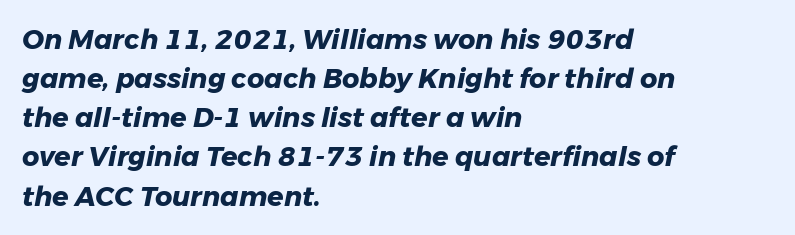
{"italic": "yes", "lean": "right", "slant_degrees": 11, "bold": "yes", "underline": "no", "align": "left", "line_spacing": "normal", "line_spacing_ratio": 1.45, "letter_spacing": "normal", "letter_spacing_em": 0.0, "glyph_px": 27}
